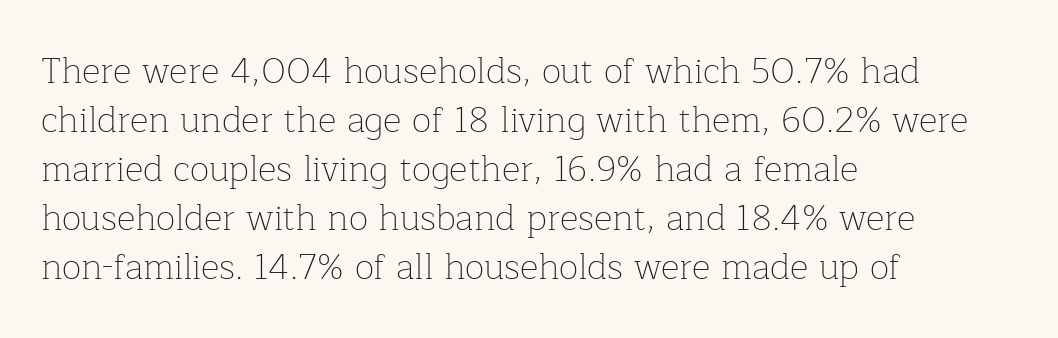
{"serif": "yes", "italic": "no", "bold": "no", "weight": "thin", "width": "normal", "stroke_contrast": "low", "x_height": "medium", "monospaced": "no", "underline": "no", "align": "left", "line_spacing": "normal", "line_spacing_ratio": 1.36, "letter_spacing": "normal", "letter_spacing_em": 0.0, "glyph_px": 36}
